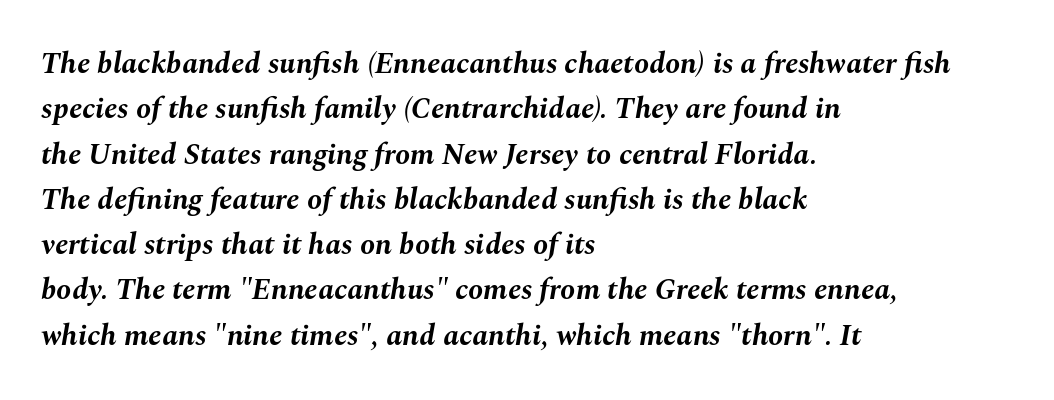
{"italic": "yes", "lean": "right", "slant_degrees": 10, "bold": "yes", "weight": "bold", "width": "normal", "stroke_contrast": "medium", "x_height": "medium", "monospaced": "no", "underline": "no", "align": "left", "line_spacing": "normal", "line_spacing_ratio": 1.51, "letter_spacing": "normal", "letter_spacing_em": 0.0, "glyph_px": 30}
